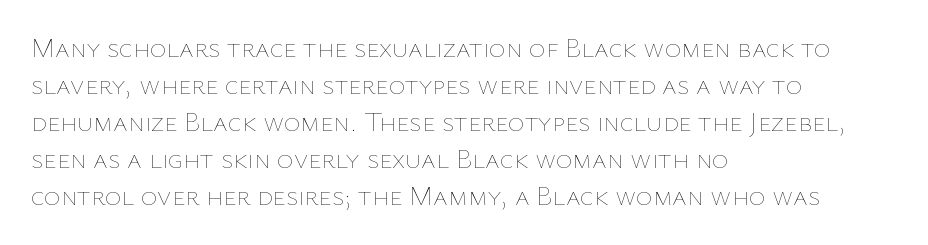
Here the designer chose a conventional face with non-uniform glyph widths. Unmarked baselines from the first word to the last. One glance says typical: line gaps are just what's usual. Look at the tracking — it's just the regular setting, nothing added. The letterforms sit at book weight or below. The axis of the letterforms is exactly vertical.
